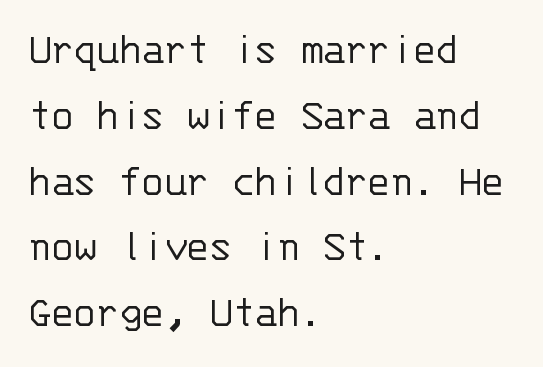
Q: Is the text bold? A: No.
Q: Is the text italic (slanted)? A: No, it is upright.
Q: Is the typeface a serif or a sans-serif typeface? A: Sans-serif.
Q: Is the text underlined? A: No.
Q: How is the paragraph aligned? A: Left-aligned.
Q: Is the spacing between letters normal or unusually wide? A: Normal.
Q: Is the spacing between lines tight, normal or loose? A: Normal.
Q: Width (condensed, normal, or wide)? A: Normal.
Q: Stroke contrast? A: Low.
Q: x-height? A: Large.
Q: Monospaced? A: Yes.
